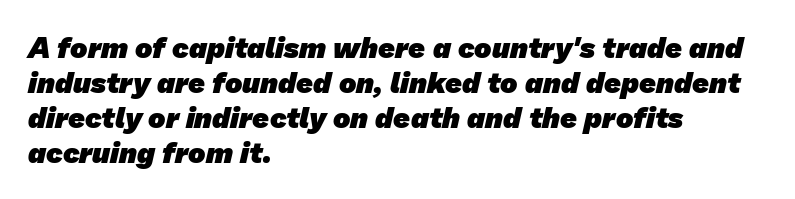
The image shows 29 px heavy sans-serif type; set left-aligned, line spacing 1.21x, normal letter spacing, not underlined; low stroke contrast and a medium x-height.
